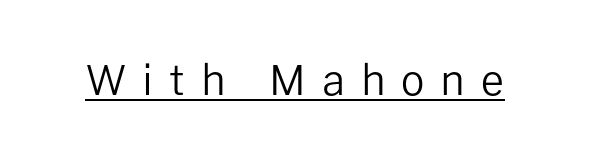
Q: Is the text bold? A: No.
Q: Is the text italic (slanted)? A: No, it is upright.
Q: Is the typeface a serif or a sans-serif typeface? A: Sans-serif.
Q: Is the text underlined? A: Yes.
Q: Is the spacing between letters normal or unusually wide? A: Unusually wide.
Q: Width (condensed, normal, or wide)? A: Normal.
Q: Stroke contrast? A: Low.
Q: x-height? A: Medium.
Q: Monospaced? A: No.
